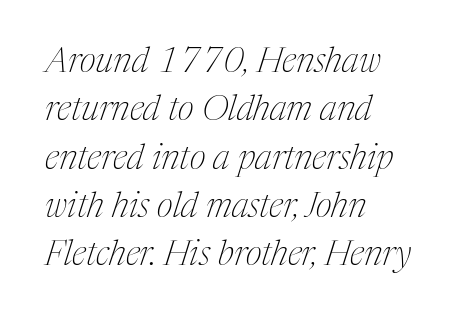
Lines of text with bare space underneath. Tracking value appears to be zero — textbook default spacing. Vertical stems look standard width or narrower in stroke. Typeset ragged right — the left edge is the straight one.
